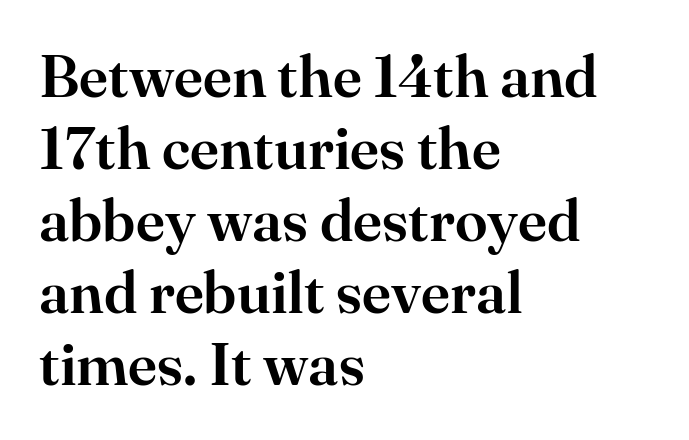
{"serif": "yes", "italic": "no", "width": "normal", "stroke_contrast": "high", "x_height": "small", "monospaced": "no", "underline": "no", "align": "left", "line_spacing_ratio": 1.22, "letter_spacing": "normal", "letter_spacing_em": 0.0, "glyph_px": 59}
